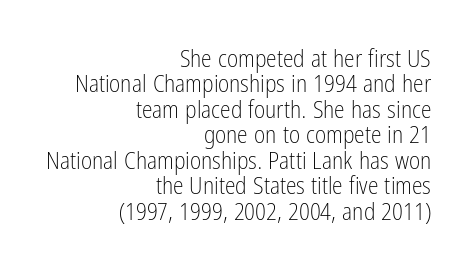
{"italic": "no", "bold": "no", "underline": "no", "align": "right", "line_spacing": "tight", "line_spacing_ratio": 1.06, "letter_spacing": "normal", "letter_spacing_em": 0.0, "glyph_px": 24}
